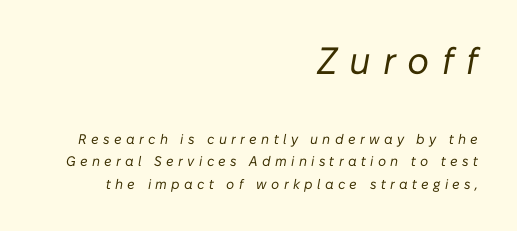
The image shows 38 px regular-weight type, italic (leaning right); set right-aligned, normal line spacing (1.61x), unusually wide letter spacing (+0.31 em), not underlined; the first (top) block is 2.71x larger; low stroke contrast and a medium x-height.
